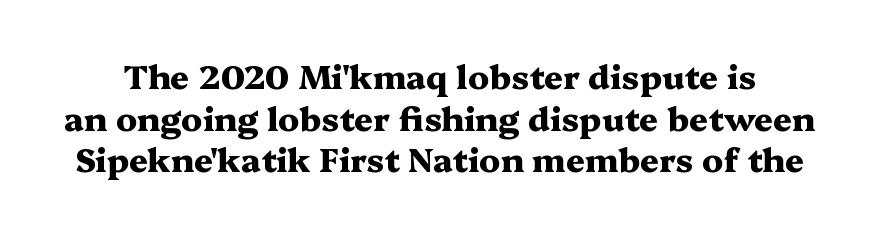
Q: Is the text bold? A: Yes.
Q: Is the text italic (slanted)? A: No, it is upright.
Q: Is the typeface a serif or a sans-serif typeface? A: Serif.
Q: Is the text underlined? A: No.
Q: Is the spacing between letters normal or unusually wide? A: Normal.
Q: Is the spacing between lines tight, normal or loose? A: Normal.
Q: Width (condensed, normal, or wide)? A: Wide.
Q: Stroke contrast? A: Medium.
Q: x-height? A: Medium.
Q: Monospaced? A: No.
